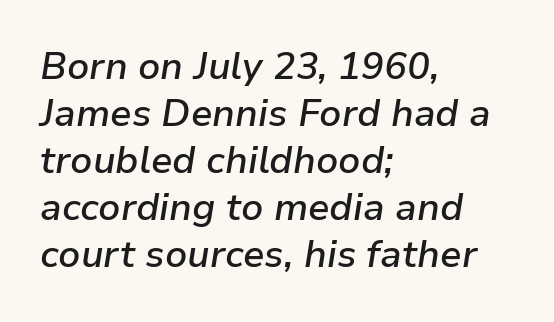
Q: Is the text bold? A: Semi-bold.
Q: Is the text italic (slanted)? A: Yes, it leans right by about 9 degrees.
Q: Is the text underlined? A: No.
Q: How is the paragraph aligned? A: Left-aligned.
Q: Is the spacing between letters normal or unusually wide? A: Normal.
Q: Width (condensed, normal, or wide)? A: Normal.
Q: Stroke contrast? A: Low.
Q: x-height? A: Medium.
Q: Monospaced? A: No.
